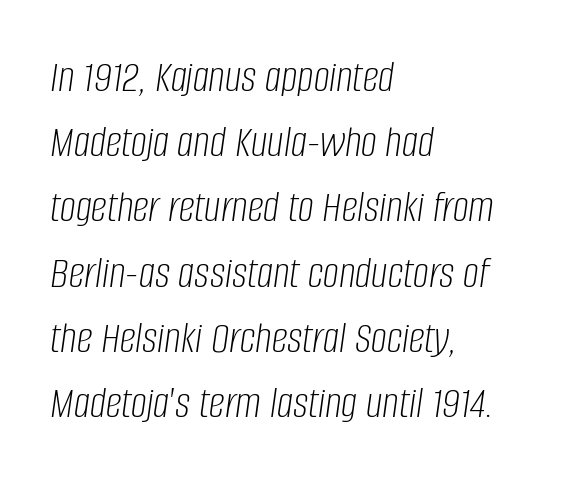
The image shows 45 px light, condensed type, italic (leaning right); set left-aligned, normal line spacing (1.45x), normal letter spacing, not underlined; low stroke contrast and a large x-height.
